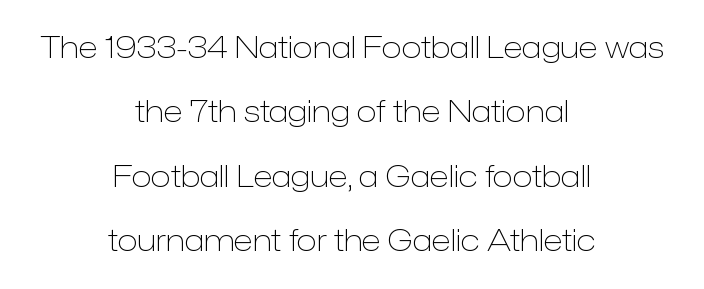
Notice how the stems are strictly vertical — no italics here. The type is set solid horizontally, with unmodified tracking. Observe the absence of serifs on each vertical stroke in this sample. Counters stay open thanks to moderate or lighter strokes. The compositor balanced each line on the midline. A typesetter would call this proportional, since set widths differ per character.
